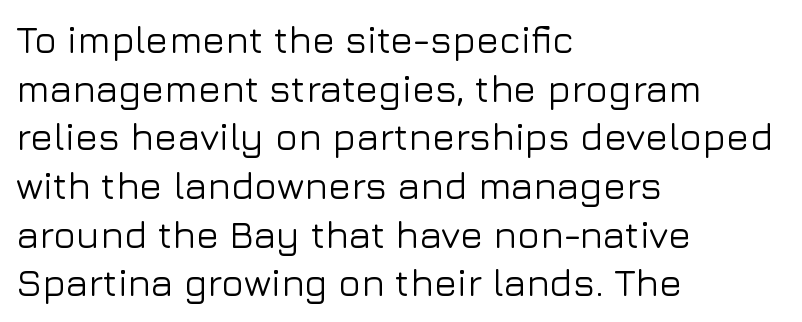
Q: Is the text italic (slanted)? A: No, it is upright.
Q: Is the typeface a serif or a sans-serif typeface? A: Sans-serif.
Q: Is the text underlined? A: No.
Q: How is the paragraph aligned? A: Left-aligned.
Q: Is the spacing between letters normal or unusually wide? A: Normal.
Q: Is the spacing between lines tight, normal or loose? A: Normal.
Q: Width (condensed, normal, or wide)? A: Normal.
Q: Stroke contrast? A: Low.
Q: x-height? A: Medium.
Q: Monospaced? A: No.
